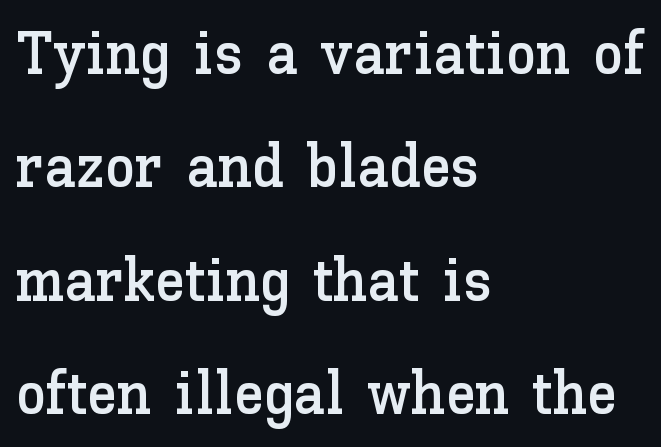
The image shows 61 px text type, upright; set left-aligned, line spacing 1.86x, normal letter spacing, not underlined; low stroke contrast and a medium x-height.
